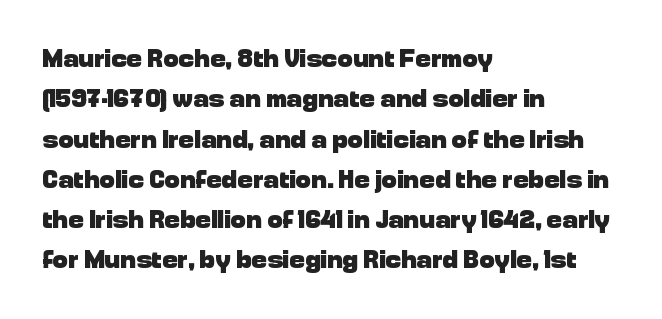
The image shows 26 px bold type, upright; set left-aligned, normal line spacing (1.55x), normal letter spacing, not underlined.
